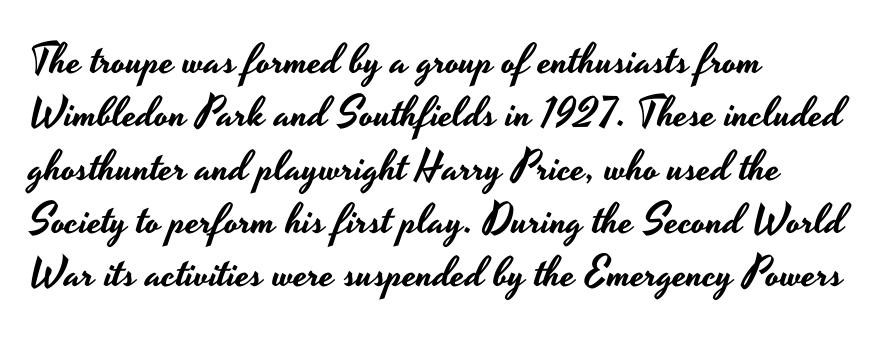
Q: Is the text italic (slanted)? A: Yes.
Q: Is the typeface a serif or a sans-serif typeface? A: Sans-serif.
Q: Is the text underlined? A: No.
Q: How is the paragraph aligned? A: Left-aligned.
Q: Is the spacing between letters normal or unusually wide? A: Normal.
Q: Is the spacing between lines tight, normal or loose? A: Normal.
Q: Width (condensed, normal, or wide)? A: Wide.
Q: Stroke contrast? A: Low.
Q: x-height? A: Small.
Q: Monospaced? A: No.
